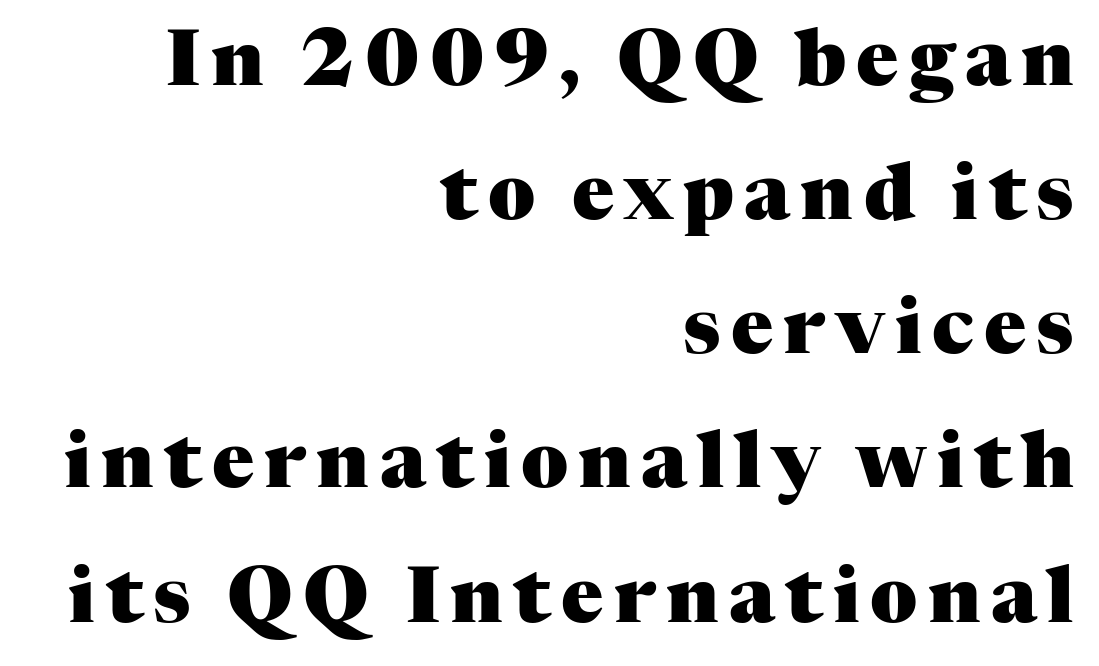
The image shows 78 px heavy serif type, upright; set right-aligned, line spacing 1.72x, not underlined; medium stroke contrast and a medium x-height.
